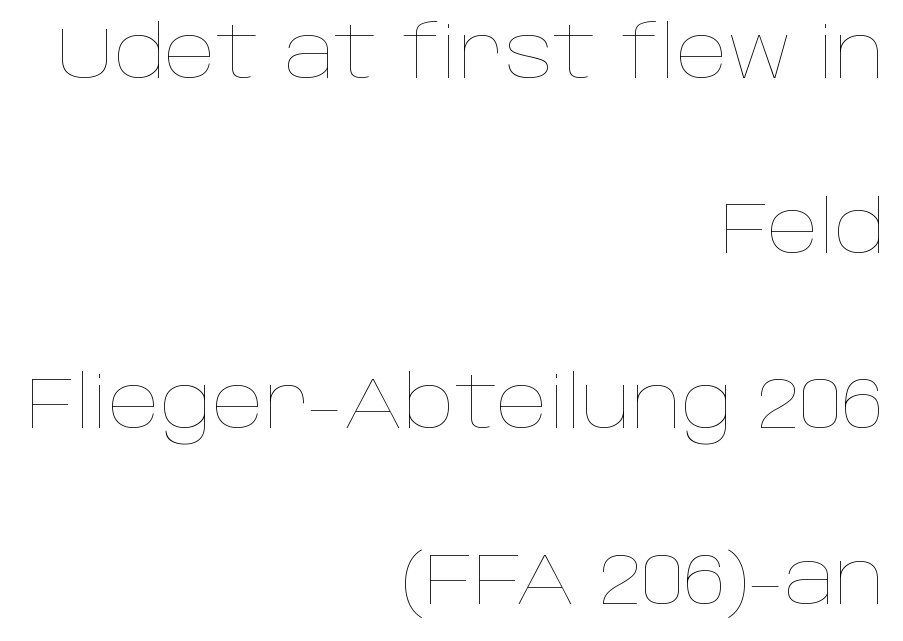
{"italic": "no", "bold": "no", "weight": "thin", "width": "normal", "stroke_contrast": "low", "x_height": "large", "monospaced": "no", "underline": "no", "align": "right", "line_spacing": "loose", "line_spacing_ratio": 2.4, "letter_spacing": "normal", "letter_spacing_em": 0.0, "glyph_px": 73}
